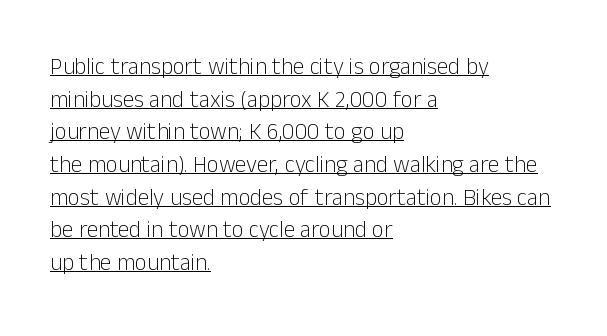
Q: Is the text bold? A: No.
Q: Is the text italic (slanted)? A: No, it is upright.
Q: Is the text underlined? A: Yes.
Q: How is the paragraph aligned? A: Left-aligned.
Q: Is the spacing between letters normal or unusually wide? A: Normal.
Q: Is the spacing between lines tight, normal or loose? A: Normal.
